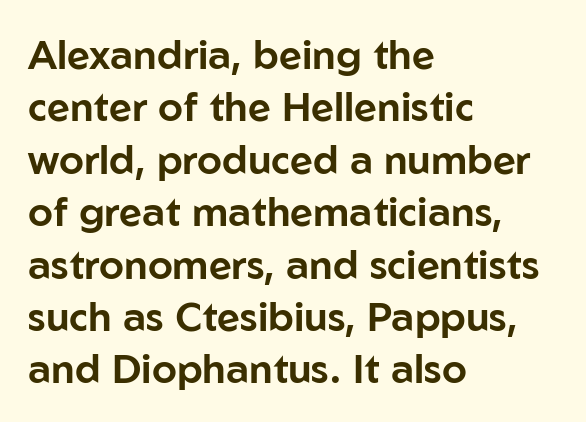
Q: Is the text italic (slanted)? A: No, it is upright.
Q: Is the typeface a serif or a sans-serif typeface? A: Sans-serif.
Q: Is the text underlined? A: No.
Q: How is the paragraph aligned? A: Left-aligned.
Q: Is the spacing between letters normal or unusually wide? A: Normal.
Q: Is the spacing between lines tight, normal or loose? A: Normal.
Q: Width (condensed, normal, or wide)? A: Normal.
Q: Stroke contrast? A: Low.
Q: x-height? A: Medium.
Q: Monospaced? A: No.
